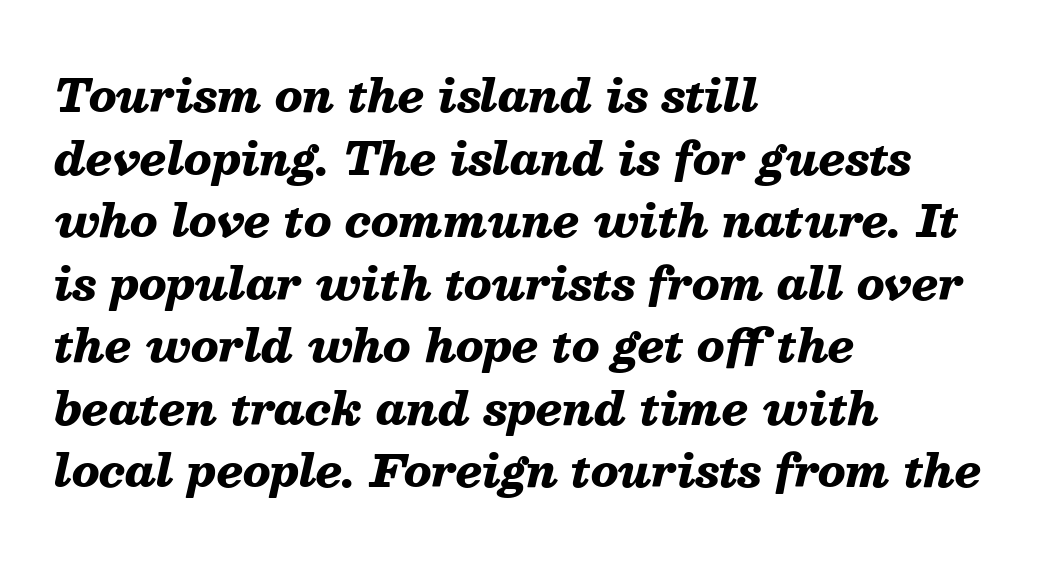
The image shows 45 px heavy type, italic (leaning right); set left-aligned, normal line spacing (1.39x), normal letter spacing, not underlined; medium stroke contrast and a medium x-height.
